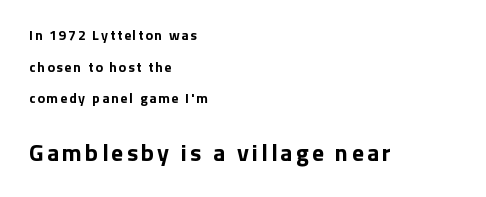
Horizontally, the lines are justified to the leading edge only. The lines are spread far apart with generous leading. The more generous point size was reserved for the lower chunk. No word sits above an underline.
